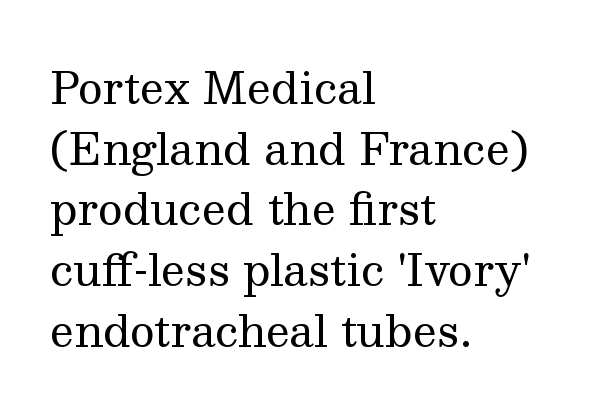
Stems and bowls with no extra thickness — not bold. The string is rendered with underlining switched off. Quick note: interline space is typical. The rendering uses natural spacing where letterforms have individual widths. Each letter's strokes conclude with small projecting serifs.
